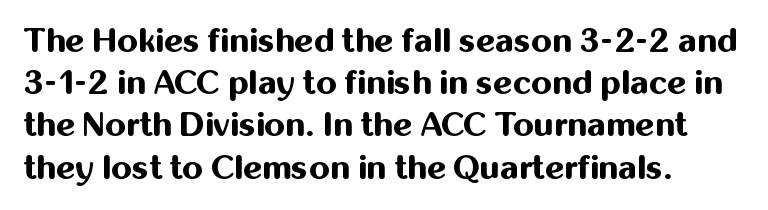
Q: Is the text bold? A: Yes.
Q: Is the text italic (slanted)? A: No, it is upright.
Q: Is the typeface a serif or a sans-serif typeface? A: Sans-serif.
Q: Is the text underlined? A: No.
Q: Is the spacing between letters normal or unusually wide? A: Normal.
Q: Is the spacing between lines tight, normal or loose? A: Normal.
Q: Width (condensed, normal, or wide)? A: Normal.
Q: Stroke contrast? A: Medium.
Q: x-height? A: Medium.
Q: Monospaced? A: No.
